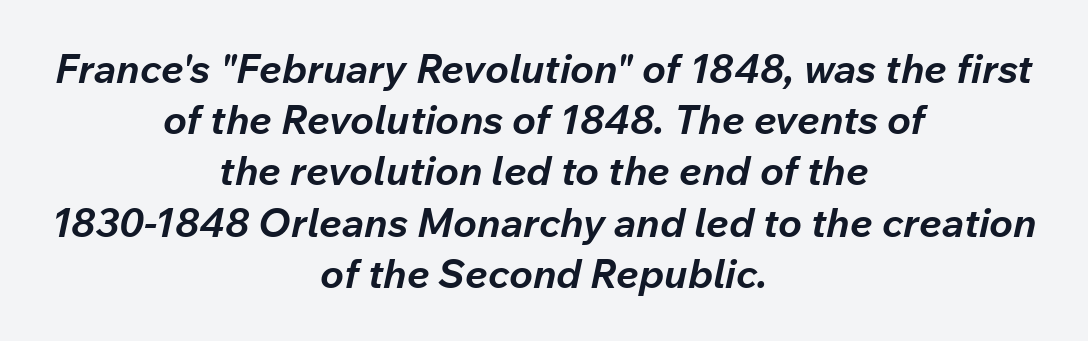
Q: Is the text bold? A: Yes.
Q: Is the text italic (slanted)? A: Yes, it leans right by about 12 degrees.
Q: Is the text underlined? A: No.
Q: How is the paragraph aligned? A: Centered.
Q: Is the spacing between letters normal or unusually wide? A: Normal.
Q: Is the spacing between lines tight, normal or loose? A: Normal.
Q: Width (condensed, normal, or wide)? A: Normal.
Q: Stroke contrast? A: Low.
Q: x-height? A: Medium.
Q: Monospaced? A: No.
